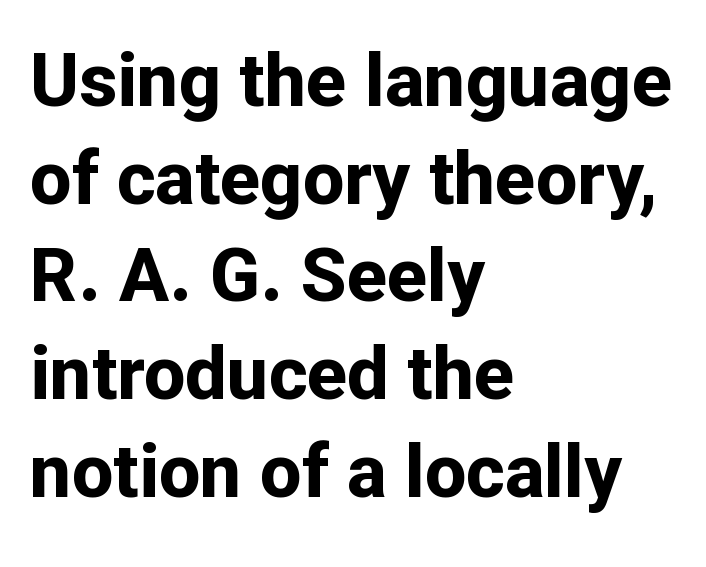
Q: Is the text bold? A: Yes.
Q: Is the text italic (slanted)? A: No, it is upright.
Q: Is the typeface a serif or a sans-serif typeface? A: Sans-serif.
Q: Is the text underlined? A: No.
Q: How is the paragraph aligned? A: Left-aligned.
Q: Is the spacing between letters normal or unusually wide? A: Normal.
Q: Is the spacing between lines tight, normal or loose? A: Normal.
Q: Width (condensed, normal, or wide)? A: Normal.
Q: Stroke contrast? A: Low.
Q: x-height? A: Medium.
Q: Monospaced? A: No.
